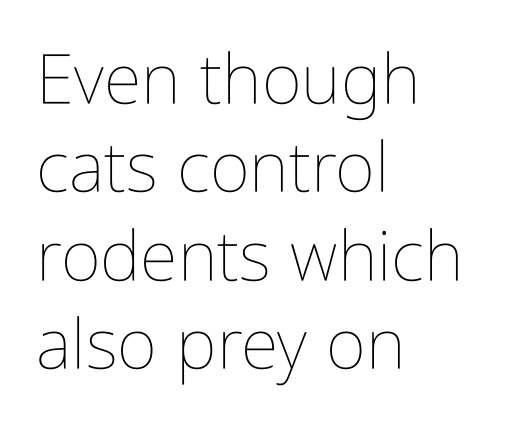
{"italic": "no", "bold": "no", "weight": "thin", "width": "condensed", "stroke_contrast": "low", "x_height": "medium", "monospaced": "no", "underline": "no", "align": "left", "line_spacing": "normal", "line_spacing_ratio": 1.28, "letter_spacing": "normal", "letter_spacing_em": 0.0, "glyph_px": 69}
